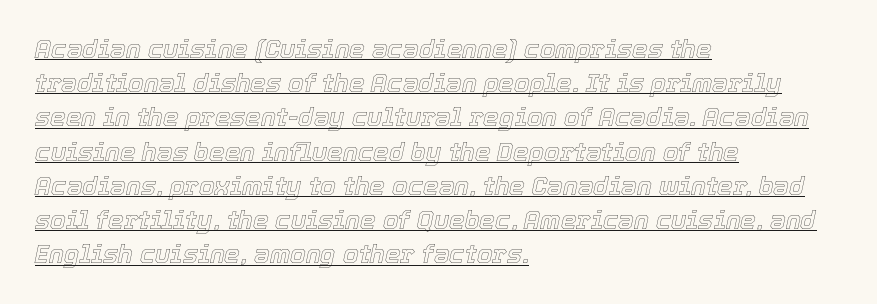
{"italic": "yes", "lean": "right", "slant_degrees": 12, "underline": "yes", "align": "left", "line_spacing": "normal", "line_spacing_ratio": 1.37, "letter_spacing": "normal", "letter_spacing_em": 0.0, "glyph_px": 25}
